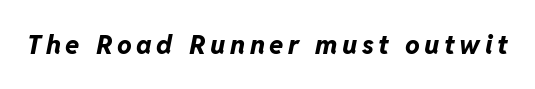
Every character sits at an angle, as italics do. The space beneath each line is pristine and unruled. The strokes are fattened all the way to bold.
